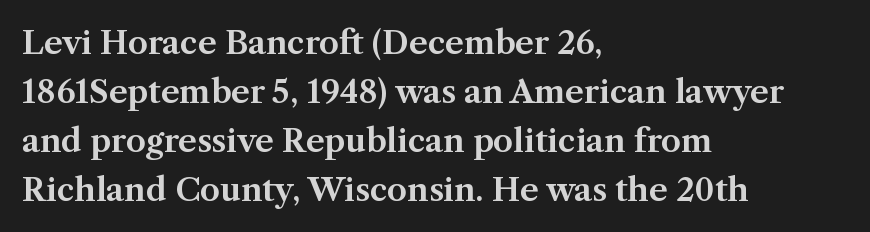
The image shows 32 px serif type, upright; set left-aligned, normal line spacing (1.53x), normal letter spacing, not underlined; medium stroke contrast and a medium x-height.
